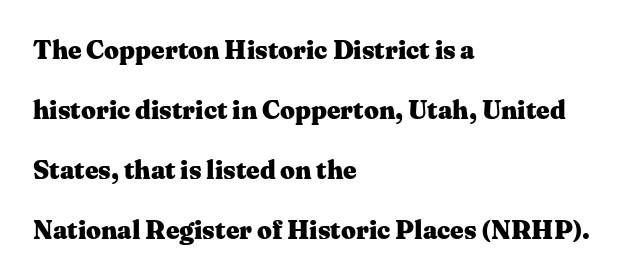
{"italic": "no", "bold": "yes", "underline": "no", "align": "left", "line_spacing": "loose", "line_spacing_ratio": 2.31, "letter_spacing": "normal", "letter_spacing_em": 0.0, "glyph_px": 26}
